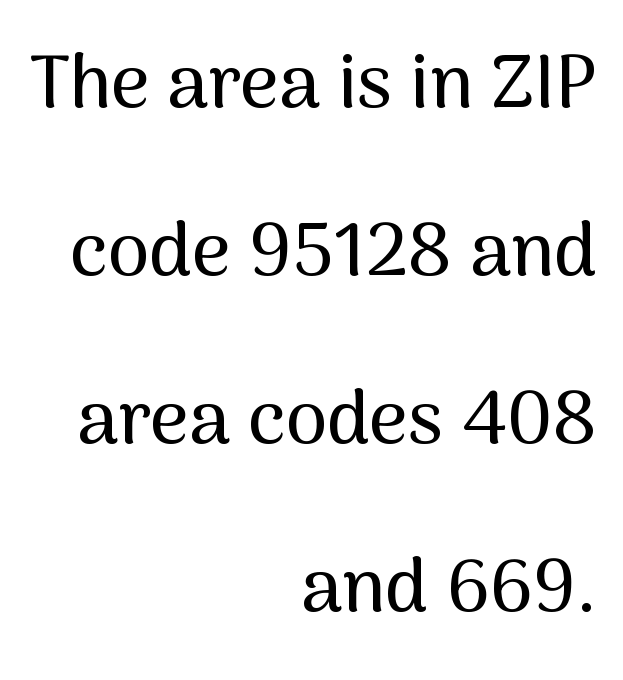
The image shows 75 px sans-serif type, upright; set right-aligned, loose line spacing (2.24x), normal letter spacing, not underlined; medium stroke contrast and a medium x-height.
